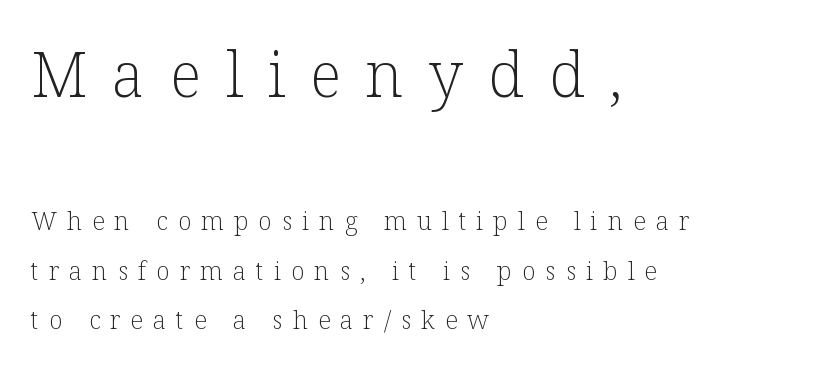
The image shows 62 px light serif type, upright; set left-aligned, loose line spacing (1.98x), unusually wide letter spacing (+0.4 em), not underlined; the first (top) block is 2.48x larger; low stroke contrast and a medium x-height.
